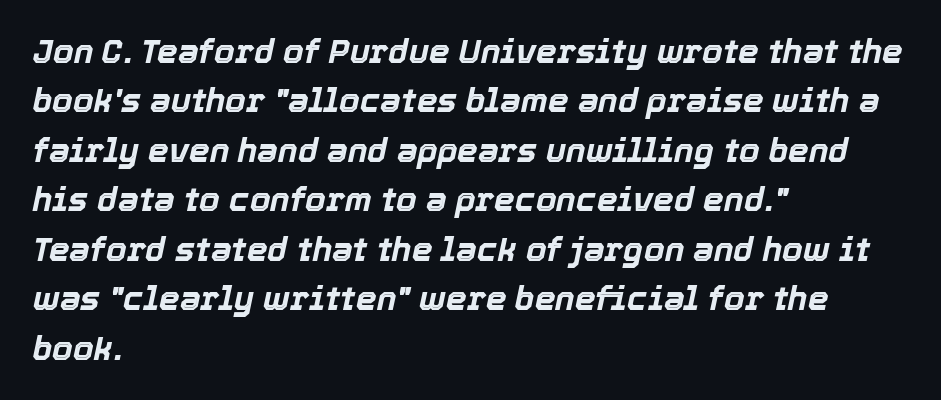
The image shows 33 px bold type, italic (leaning right); set left-aligned, normal line spacing (1.5x), normal letter spacing, not underlined; a medium x-height.
